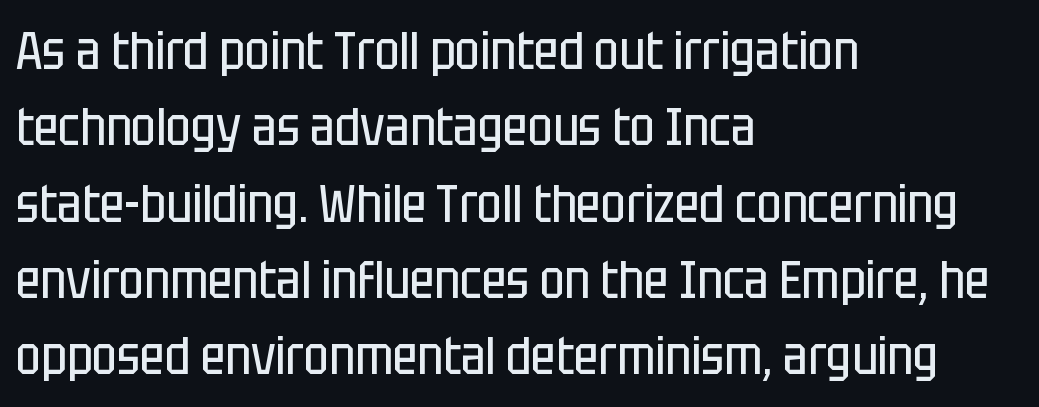
Q: Is the text bold? A: No.
Q: Is the text italic (slanted)? A: No, it is upright.
Q: Is the typeface a serif or a sans-serif typeface? A: Sans-serif.
Q: Is the text underlined? A: No.
Q: How is the paragraph aligned? A: Left-aligned.
Q: Is the spacing between letters normal or unusually wide? A: Normal.
Q: Is the spacing between lines tight, normal or loose? A: Normal.
Q: Width (condensed, normal, or wide)? A: Condensed.
Q: Stroke contrast? A: Low.
Q: x-height? A: Large.
Q: Monospaced? A: No.
